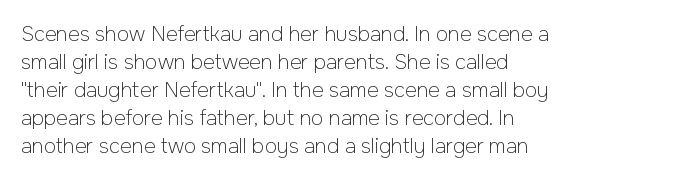
A roman cut, with each character standing at attention. Compared with a centered layout, this one pins lines to the left instead. Evenly set lines give the paragraph a standard silhouette. Heft: none added — not bold. The baseline area is clear.
